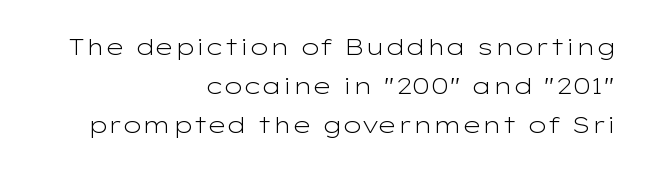
{"italic": "no", "bold": "no", "underline": "no", "align": "right", "line_spacing": "normal", "line_spacing_ratio": 1.69, "letter_spacing": "normal", "letter_spacing_em": 0.0, "glyph_px": 23}
